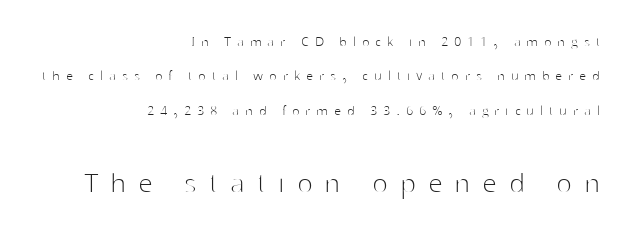
Q: Is the text bold? A: No.
Q: Is the text italic (slanted)? A: No, it is upright.
Q: Is the typeface a serif or a sans-serif typeface? A: Sans-serif.
Q: Is the text underlined? A: No.
Q: How is the paragraph aligned? A: Right-aligned.
Q: Is the spacing between letters normal or unusually wide? A: Unusually wide.
Q: Is the spacing between lines tight, normal or loose? A: Loose.
Q: Which block of text is set in a larger size, the first (top) or the second (bottom)? A: The second (bottom) one.
Q: Width (condensed, normal, or wide)? A: Normal.
Q: Stroke contrast? A: High.
Q: x-height? A: Medium.
Q: Monospaced? A: No.
